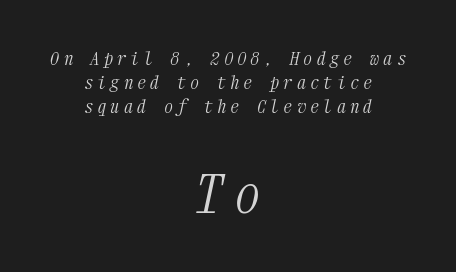
{"serif": "yes", "italic": "yes", "lean": "right", "slant_degrees": 12, "bold": "no", "weight": "light", "width": "condensed", "stroke_contrast": "medium", "x_height": "medium", "monospaced": "yes", "underline": "no", "align": "center", "line_spacing": "normal", "line_spacing_ratio": 1.32, "letter_spacing": "wide", "letter_spacing_em": 0.24, "larger_block": "second", "size_ratio": 2.94, "glyph_px": 53}
